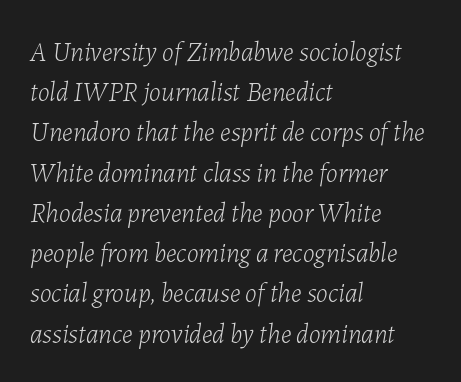
The image shows 27 px text type, italic (leaning right); set left-aligned, normal line spacing (1.49x), normal letter spacing, not underlined.
